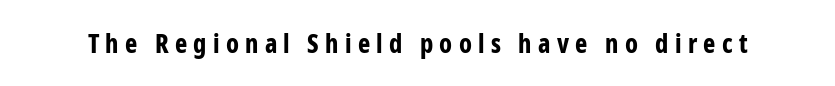
On the weight axis this lands at bold, roughly 700. Vertical strokes here are truly vertical. In terms of letterspacing, this is a distinctly airy, spread setting. The zone under the glyphs is completely vacant.
